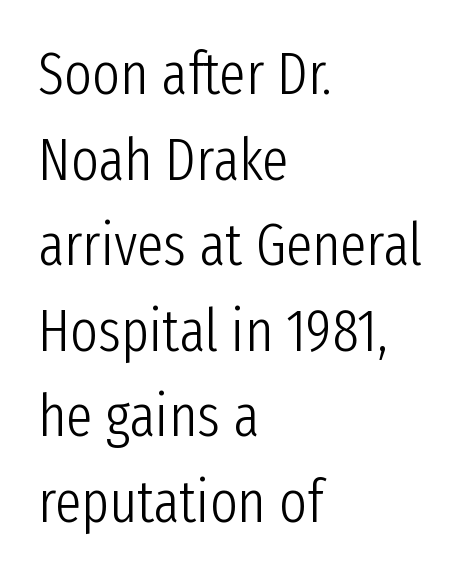
{"serif": "no", "italic": "no", "bold": "no", "weight": "light", "width": "condensed", "stroke_contrast": "low", "x_height": "medium", "monospaced": "no", "underline": "no", "align": "left", "line_spacing": "normal", "line_spacing_ratio": 1.45, "letter_spacing": "normal", "letter_spacing_em": 0.0, "glyph_px": 59}
